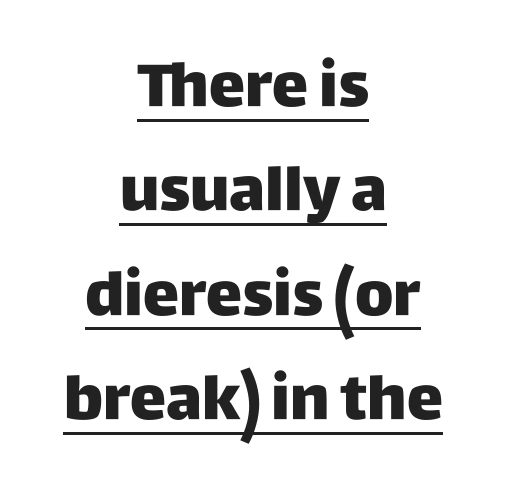
The image shows 61 px sans-serif type, upright; set centered, line spacing 1.71x, normal letter spacing, underlined; low stroke contrast and a large x-height.
